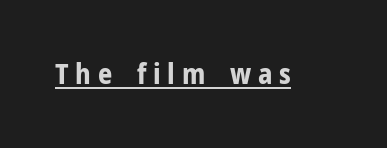
The image shows 28 px bold sans-serif type, upright; set unusually wide letter spacing (+0.24 em), underlined; low stroke contrast and a medium x-height.
